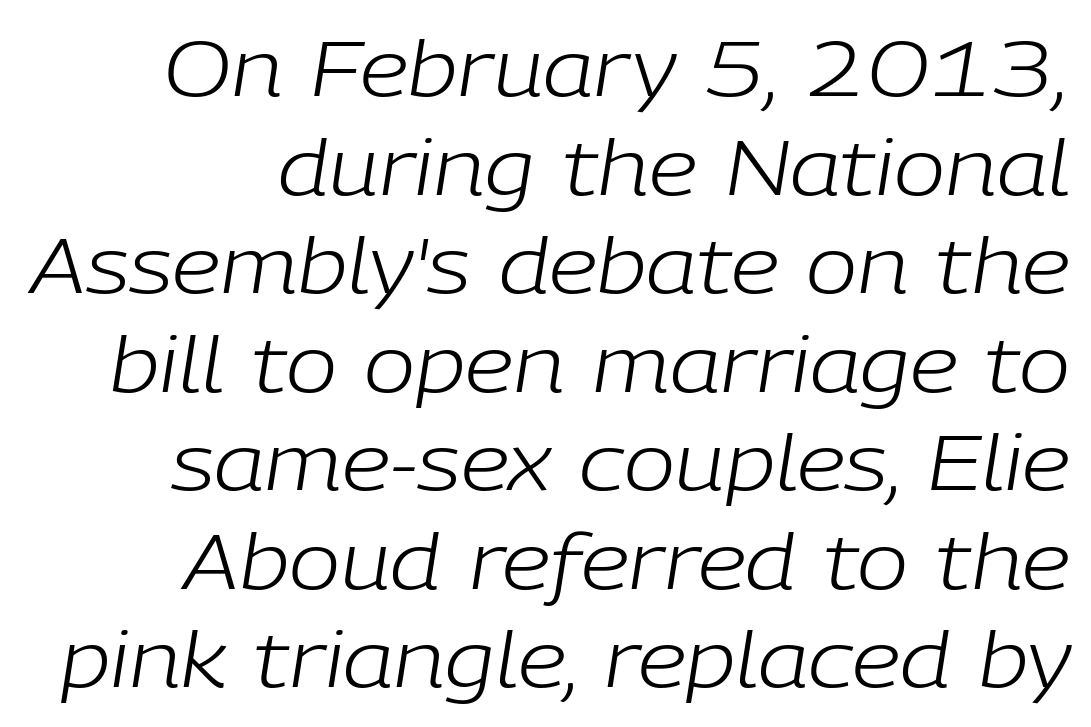
Q: Is the text bold? A: No.
Q: Is the text italic (slanted)? A: Yes, it leans right by about 9 degrees.
Q: Is the text underlined? A: No.
Q: How is the paragraph aligned? A: Right-aligned.
Q: Is the spacing between letters normal or unusually wide? A: Normal.
Q: Is the spacing between lines tight, normal or loose? A: Normal.
Q: Width (condensed, normal, or wide)? A: Normal.
Q: Stroke contrast? A: Low.
Q: x-height? A: Medium.
Q: Monospaced? A: No.
